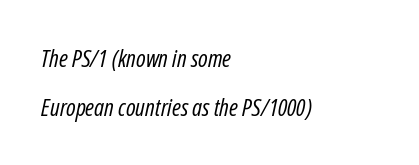
Tall strokes in this sample are angled rather than plumb. The words here are not underlined. You could fit nearly another row in the gap between these rows. In CSS terms this would be text-align: left.
